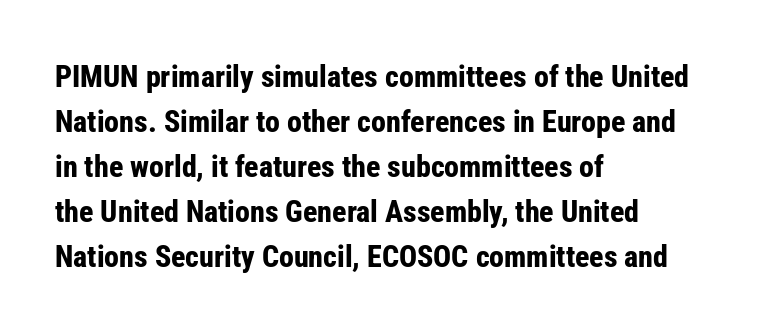
Q: Is the text bold? A: Yes.
Q: Is the text italic (slanted)? A: No, it is upright.
Q: Is the typeface a serif or a sans-serif typeface? A: Sans-serif.
Q: Is the text underlined? A: No.
Q: How is the paragraph aligned? A: Left-aligned.
Q: Is the spacing between letters normal or unusually wide? A: Normal.
Q: Is the spacing between lines tight, normal or loose? A: Normal.
Q: Width (condensed, normal, or wide)? A: Condensed.
Q: Stroke contrast? A: Low.
Q: x-height? A: Medium.
Q: Monospaced? A: No.
